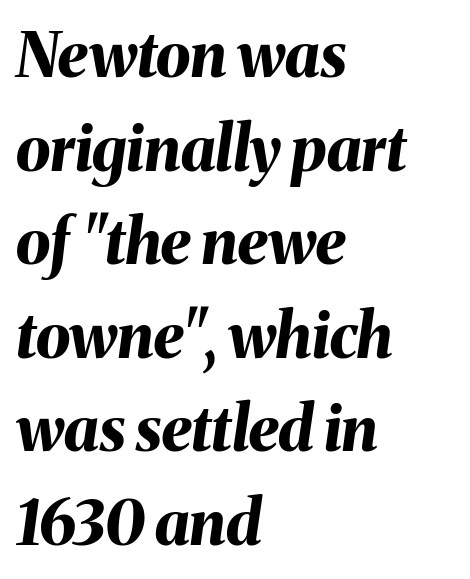
Q: Is the text bold? A: Yes.
Q: Is the text italic (slanted)? A: Yes, it leans right by about 8 degrees.
Q: Is the text underlined? A: No.
Q: How is the paragraph aligned? A: Left-aligned.
Q: Is the spacing between letters normal or unusually wide? A: Normal.
Q: Is the spacing between lines tight, normal or loose? A: Normal.
Q: Width (condensed, normal, or wide)? A: Normal.
Q: Stroke contrast? A: Medium.
Q: x-height? A: Medium.
Q: Monospaced? A: No.
